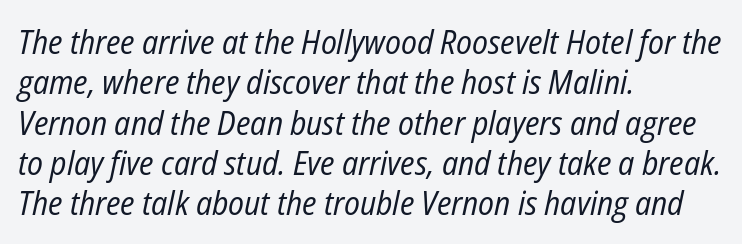
{"italic": "yes", "lean": "right", "slant_degrees": 12, "bold": "no", "weight": "regular", "width": "condensed", "stroke_contrast": "low", "x_height": "medium", "monospaced": "no", "underline": "no", "align": "left", "line_spacing_ratio": 1.22, "letter_spacing": "normal", "letter_spacing_em": 0.0, "glyph_px": 33}
